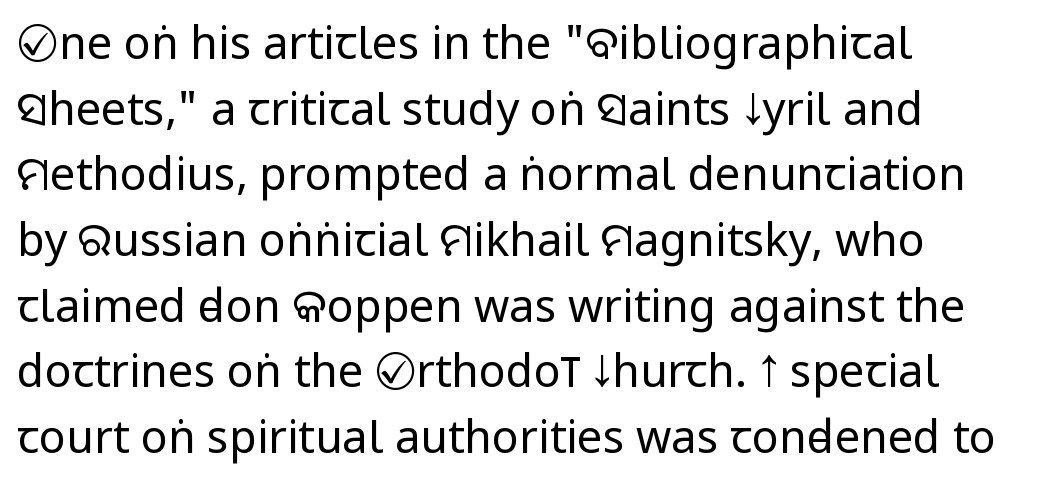
{"serif": "no", "italic": "no", "bold": "no", "weight": "regular", "width": "condensed", "stroke_contrast": "low", "underline": "no", "align": "left", "line_spacing": "normal", "line_spacing_ratio": 1.46, "letter_spacing": "normal", "letter_spacing_em": 0.0, "glyph_px": 45}
